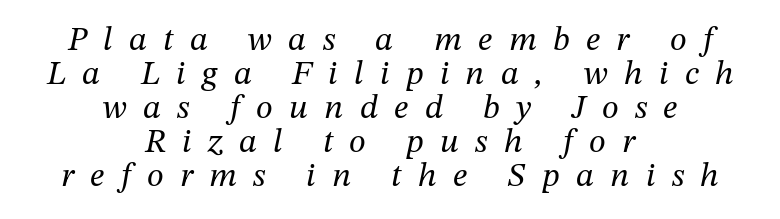
The image shows 34 px regular-weight serif type, italic (leaning right); set centered, tight line spacing (1.0x), unusually wide letter spacing (+0.48 em), not underlined; medium stroke contrast and a medium x-height.
